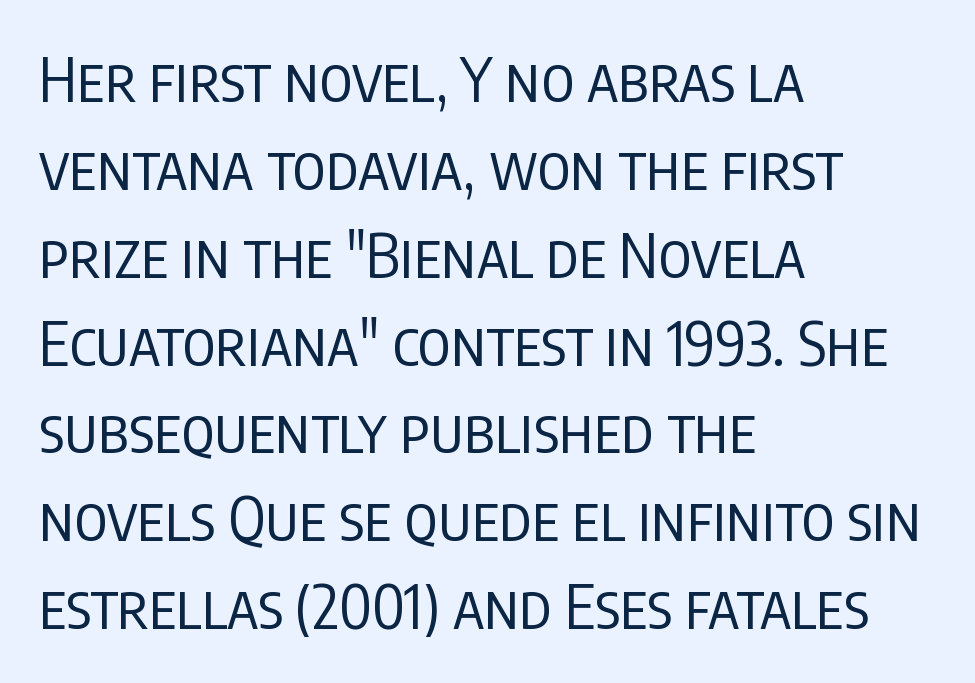
{"serif": "no", "italic": "no", "bold": "no", "weight": "regular", "width": "condensed", "stroke_contrast": "low", "x_height": "large", "monospaced": "no", "underline": "no", "align": "left", "line_spacing": "normal", "line_spacing_ratio": 1.44, "letter_spacing": "normal", "letter_spacing_em": 0.0, "glyph_px": 61}
